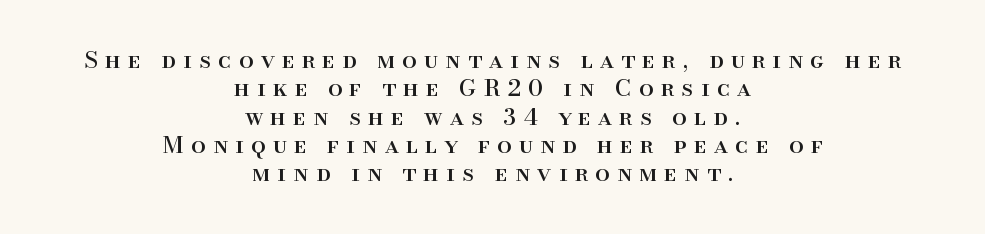
{"italic": "no", "underline": "no", "align": "center", "line_spacing_ratio": 1.23, "letter_spacing": "wide", "letter_spacing_em": 0.32, "glyph_px": 23}
